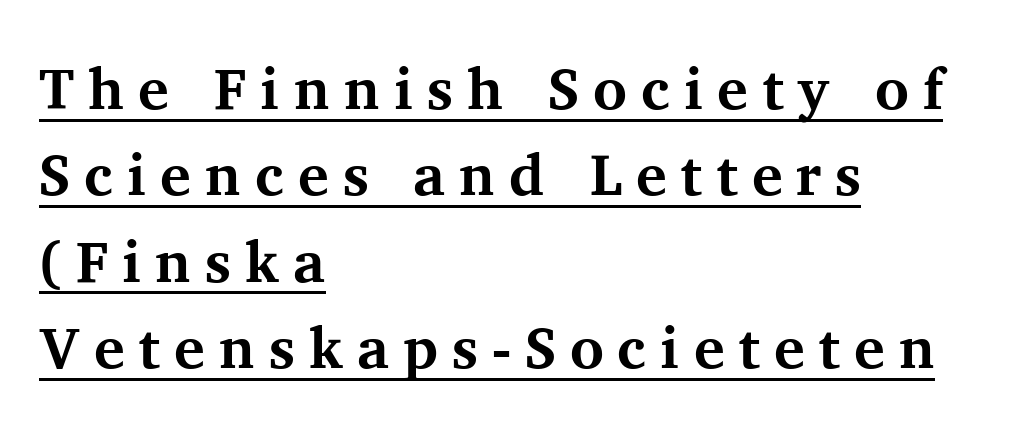
The image shows 58 px bold serif type, upright; set left-aligned, normal line spacing (1.49x), unusually wide letter spacing (+0.24 em), underlined; medium stroke contrast and a medium x-height.
